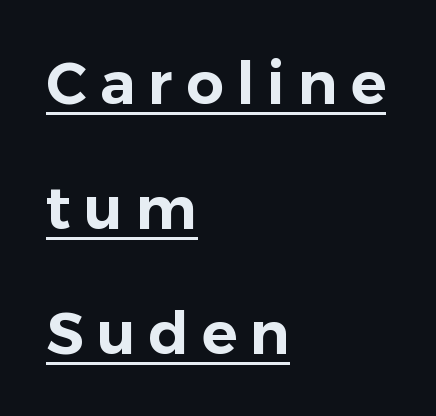
{"serif": "no", "italic": "no", "width": "normal", "stroke_contrast": "low", "x_height": "medium", "monospaced": "no", "underline": "yes", "align": "left", "line_spacing": "loose", "line_spacing_ratio": 2.12, "letter_spacing": "wide", "letter_spacing_em": 0.22, "glyph_px": 59}
